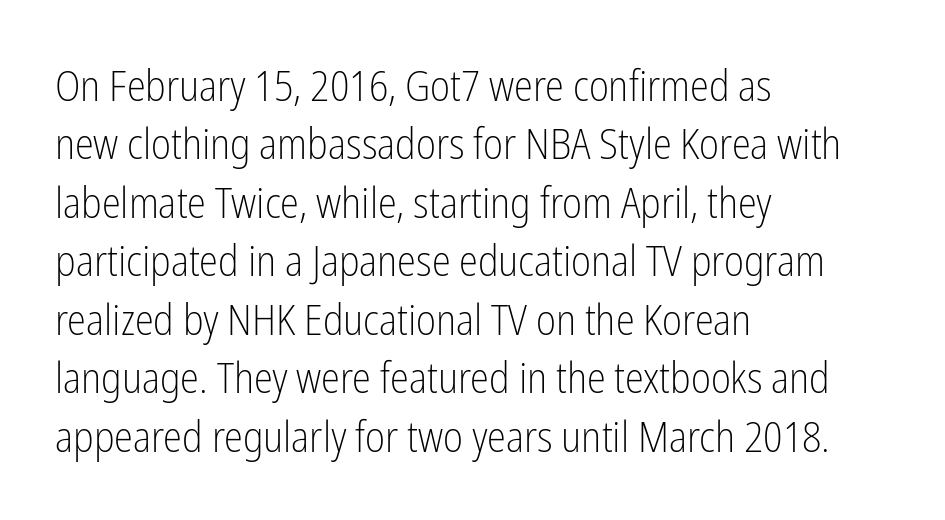
In CSS terms this would be text-align: left. A typesetter would call this zero additional tracking. The axis of the letterforms is exactly vertical. The typeface chosen for these lines omits serifs.
